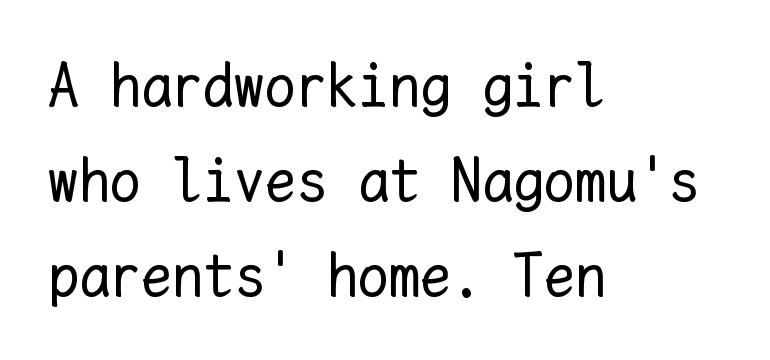
The image shows 62 px regular-weight type, upright, monospaced; set left-aligned, normal line spacing (1.53x), normal letter spacing, not underlined; low stroke contrast and a medium x-height.
